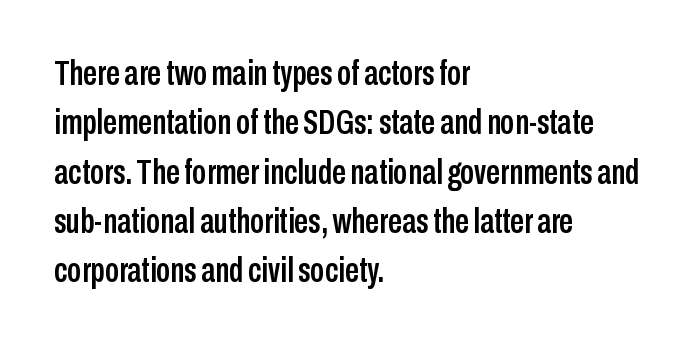
{"serif": "no", "italic": "no", "width": "condensed", "stroke_contrast": "low", "x_height": "medium", "monospaced": "no", "underline": "no", "align": "left", "line_spacing": "normal", "line_spacing_ratio": 1.41, "letter_spacing": "normal", "letter_spacing_em": 0.0, "glyph_px": 35}
